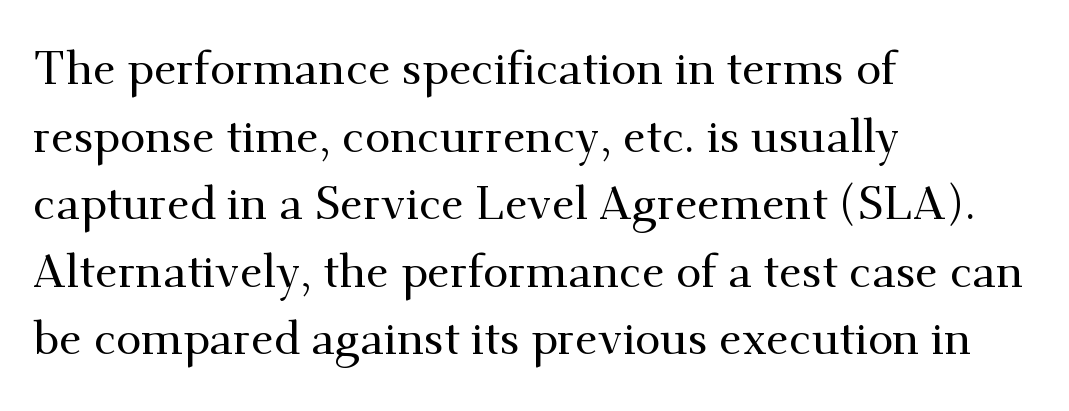
Q: Is the text italic (slanted)? A: No, it is upright.
Q: Is the typeface a serif or a sans-serif typeface? A: Serif.
Q: Is the text underlined? A: No.
Q: How is the paragraph aligned? A: Left-aligned.
Q: Is the spacing between letters normal or unusually wide? A: Normal.
Q: Is the spacing between lines tight, normal or loose? A: Normal.
Q: Width (condensed, normal, or wide)? A: Normal.
Q: Stroke contrast? A: Medium.
Q: x-height? A: Small.
Q: Monospaced? A: No.
